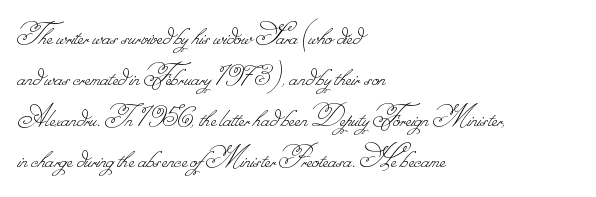
The image shows 31 px thin type; set left-aligned, normal line spacing (1.32x), normal letter spacing, not underlined; low stroke contrast.
